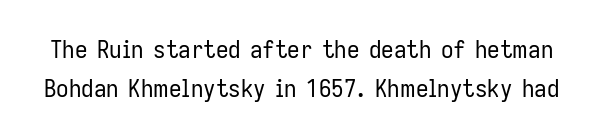
{"italic": "no", "bold": "no", "underline": "no", "line_spacing": "normal", "line_spacing_ratio": 1.58, "letter_spacing": "normal", "letter_spacing_em": 0.0, "glyph_px": 25}
